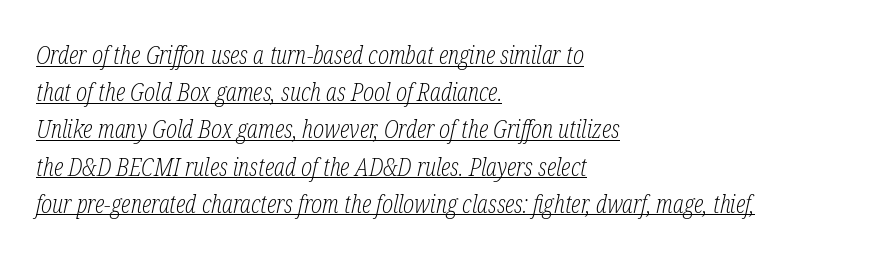
The type is set solid horizontally, with unmodified tracking. Weight: not bold — regular or lighter. Summary of vertical rhythm: regular, with standard interline spacing. Notice how the passage keeps a crisp vertical edge on the left only. Yep, that's italic — everything's leaning. Somebody hit Ctrl+U on this one — the words are underlined.
